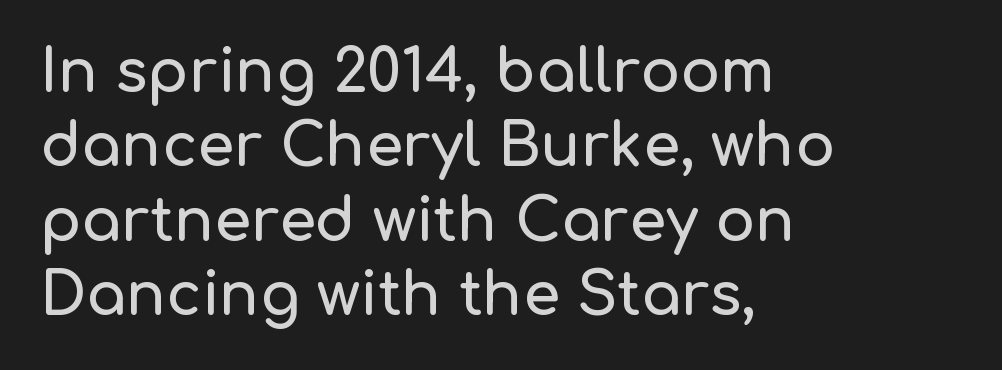
Q: Is the text italic (slanted)? A: No, it is upright.
Q: Is the typeface a serif or a sans-serif typeface? A: Sans-serif.
Q: Is the text underlined? A: No.
Q: How is the paragraph aligned? A: Left-aligned.
Q: Is the spacing between letters normal or unusually wide? A: Normal.
Q: Is the spacing between lines tight, normal or loose? A: Normal.
Q: Width (condensed, normal, or wide)? A: Normal.
Q: Stroke contrast? A: Low.
Q: x-height? A: Medium.
Q: Monospaced? A: No.
